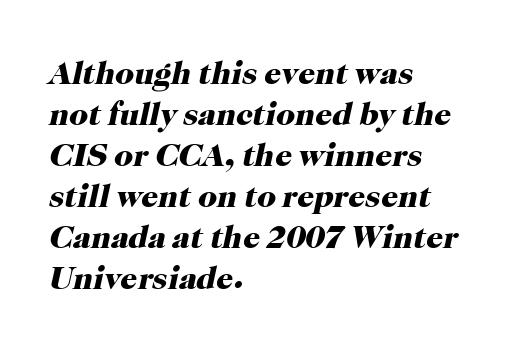
Q: Is the text bold? A: Yes.
Q: Is the text italic (slanted)? A: Yes, it leans right by about 12 degrees.
Q: Is the typeface a serif or a sans-serif typeface? A: Serif.
Q: Is the text underlined? A: No.
Q: How is the paragraph aligned? A: Left-aligned.
Q: Is the spacing between letters normal or unusually wide? A: Normal.
Q: Width (condensed, normal, or wide)? A: Normal.
Q: Stroke contrast? A: High.
Q: x-height? A: Medium.
Q: Monospaced? A: No.
